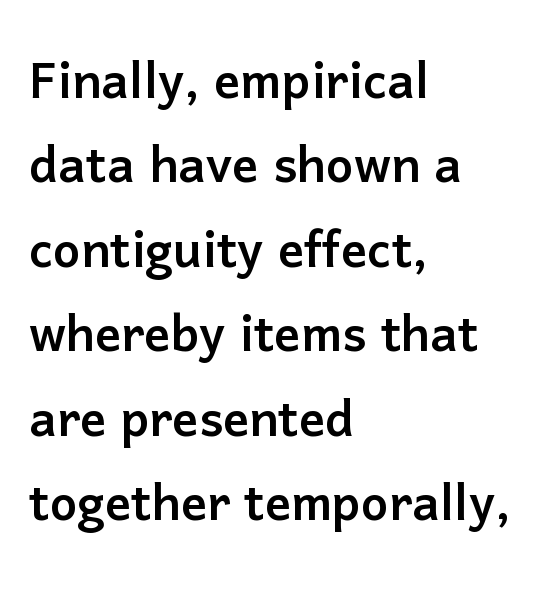
{"serif": "no", "italic": "no", "width": "normal", "stroke_contrast": "low", "x_height": "medium", "monospaced": "no", "underline": "no", "align": "left", "line_spacing": "normal", "line_spacing_ratio": 1.3, "letter_spacing": "normal", "letter_spacing_em": 0.0, "glyph_px": 65}
